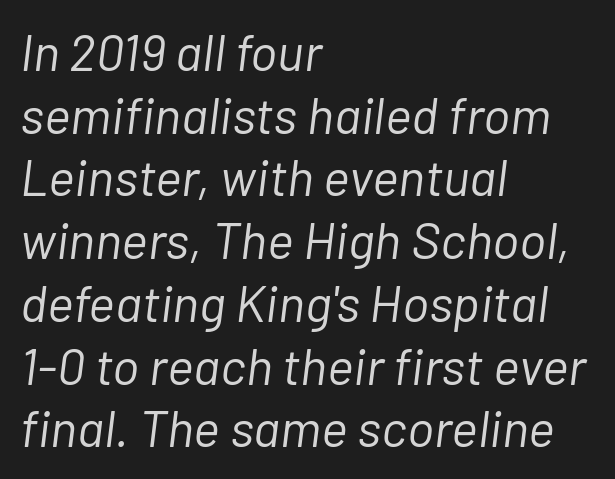
Q: Is the text bold? A: No.
Q: Is the text italic (slanted)? A: Yes, it leans right by about 7 degrees.
Q: Is the text underlined? A: No.
Q: How is the paragraph aligned? A: Left-aligned.
Q: Is the spacing between letters normal or unusually wide? A: Normal.
Q: Width (condensed, normal, or wide)? A: Normal.
Q: Stroke contrast? A: Low.
Q: x-height? A: Medium.
Q: Monospaced? A: No.
